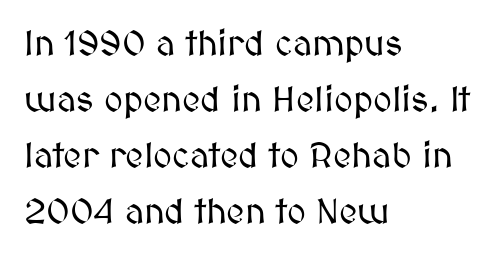
{"italic": "no", "width": "normal", "stroke_contrast": "medium", "x_height": "medium", "monospaced": "no", "underline": "no", "align": "left", "line_spacing": "normal", "line_spacing_ratio": 1.56, "letter_spacing": "normal", "letter_spacing_em": 0.0, "glyph_px": 36}
